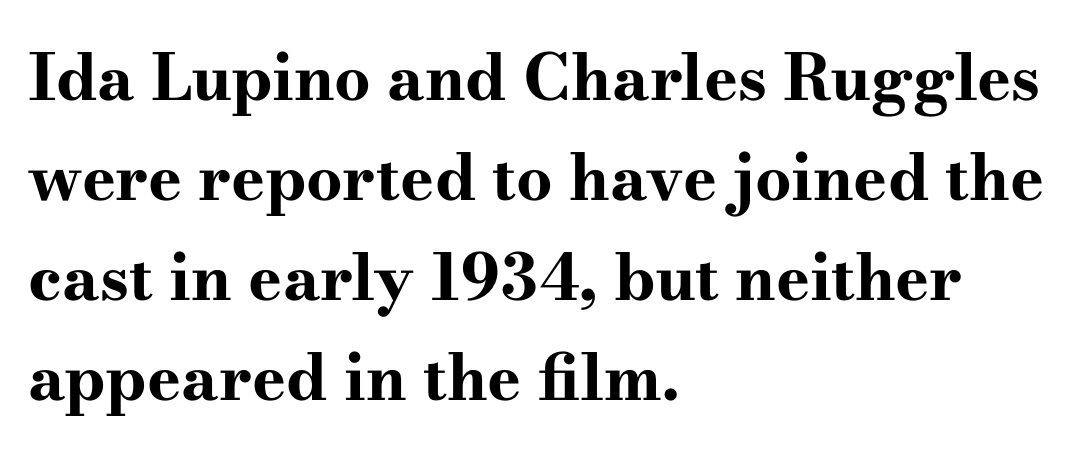
The passage shown is typed in a proportional face where columns would drift. No italicization has been applied; the sample stays upright. Students, this is bold: see how much ink each stroke carries. The rendering anchors every line to the left-hand side. Regarding serifs, this sample has them.
